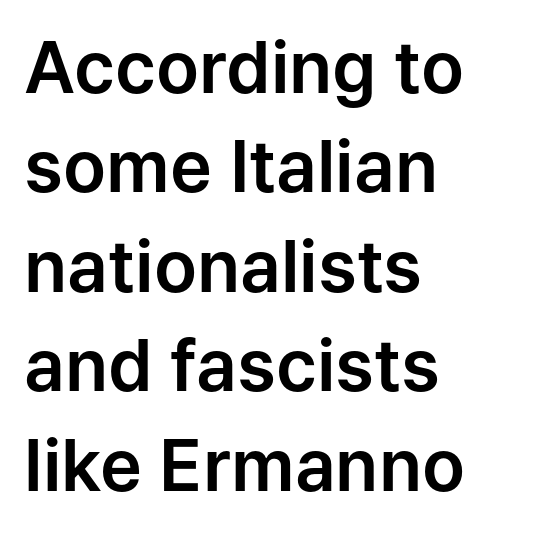
Q: Is the text italic (slanted)? A: No, it is upright.
Q: Is the typeface a serif or a sans-serif typeface? A: Sans-serif.
Q: Is the text underlined? A: No.
Q: How is the paragraph aligned? A: Left-aligned.
Q: Is the spacing between letters normal or unusually wide? A: Normal.
Q: Is the spacing between lines tight, normal or loose? A: Normal.
Q: Width (condensed, normal, or wide)? A: Normal.
Q: Stroke contrast? A: Low.
Q: x-height? A: Medium.
Q: Monospaced? A: No.
